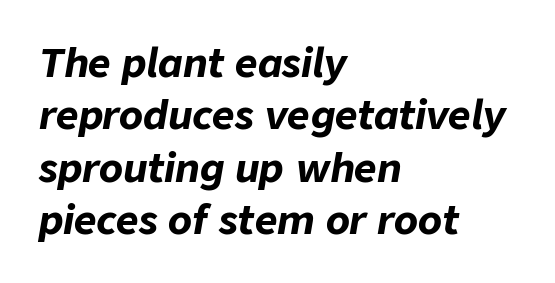
The image shows 39 px bold type, italic (leaning right); set left-aligned, normal line spacing (1.34x), normal letter spacing, not underlined; low stroke contrast and a medium x-height.
